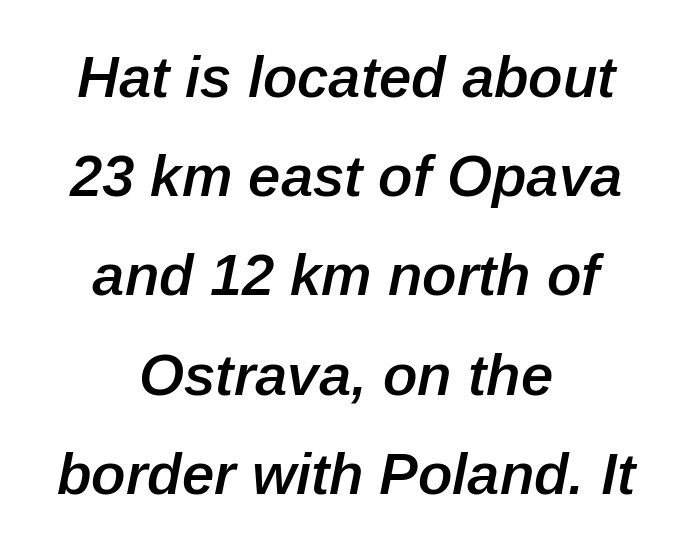
Strokes here are thickened, but only to semibold level. The string is rendered with underlining switched off. The gaps between neighbouring characters are ordinary and unremarkable. Emphasis-style slanted type is in use.
